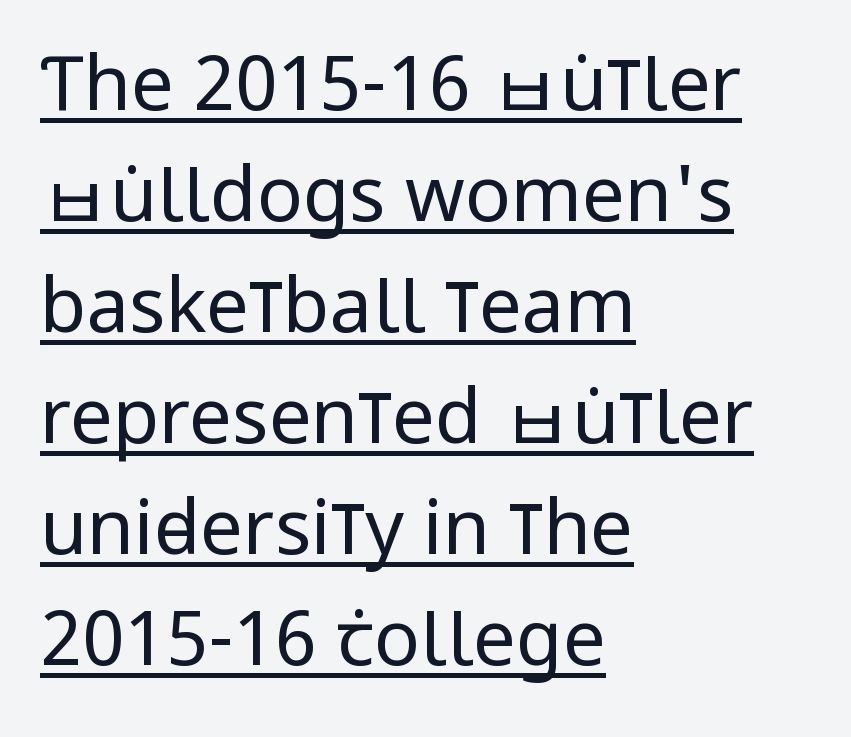
The image shows 76 px regular-weight, condensed sans-serif type, upright; set left-aligned, normal line spacing (1.46x), normal letter spacing, underlined; low stroke contrast and a large x-height.
